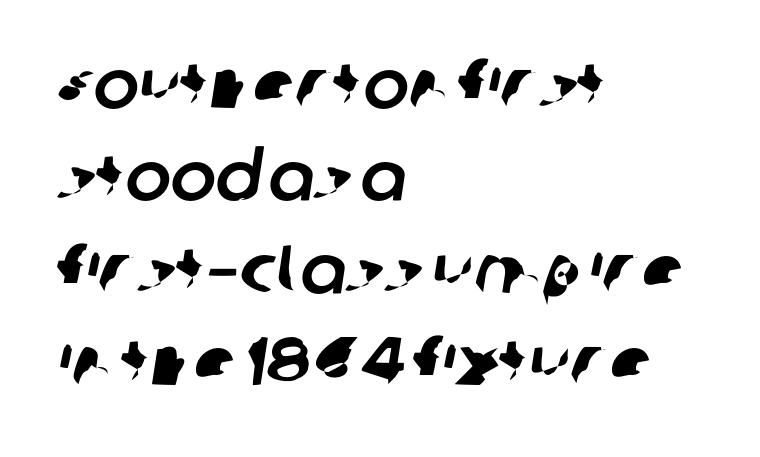
{"serif": "no", "width": "normal", "stroke_contrast": "low", "x_height": "large", "monospaced": "no", "underline": "no", "align": "left", "line_spacing": "normal", "line_spacing_ratio": 1.36, "letter_spacing": "normal", "letter_spacing_em": 0.0, "glyph_px": 68}
